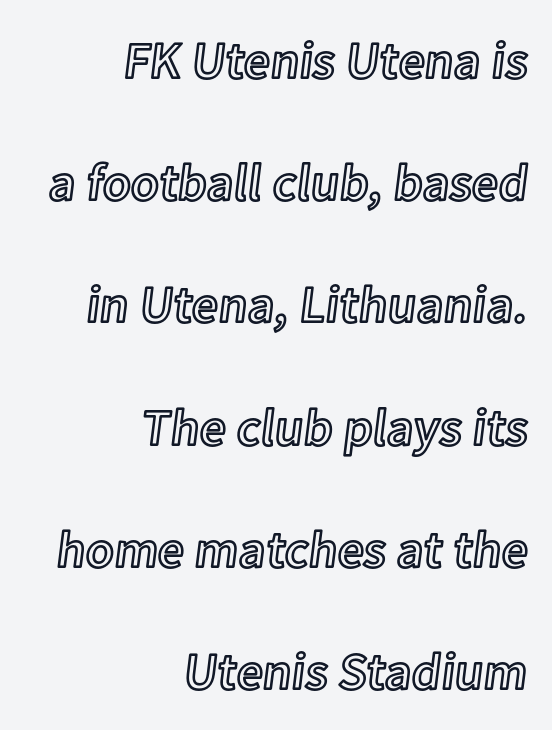
{"width": "normal", "x_height": "medium", "monospaced": "no", "underline": "no", "align": "right", "line_spacing": "loose", "line_spacing_ratio": 2.35, "letter_spacing": "normal", "letter_spacing_em": 0.0, "glyph_px": 52}
